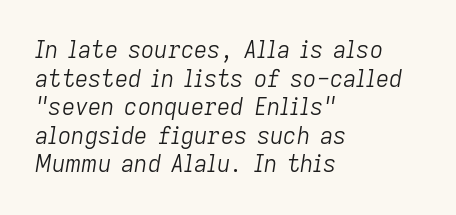
{"italic": "yes", "lean": "right", "slant_degrees": 9, "bold": "no", "underline": "no", "align": "left", "line_spacing_ratio": 1.24, "letter_spacing": "normal", "letter_spacing_em": 0.0, "glyph_px": 23}
